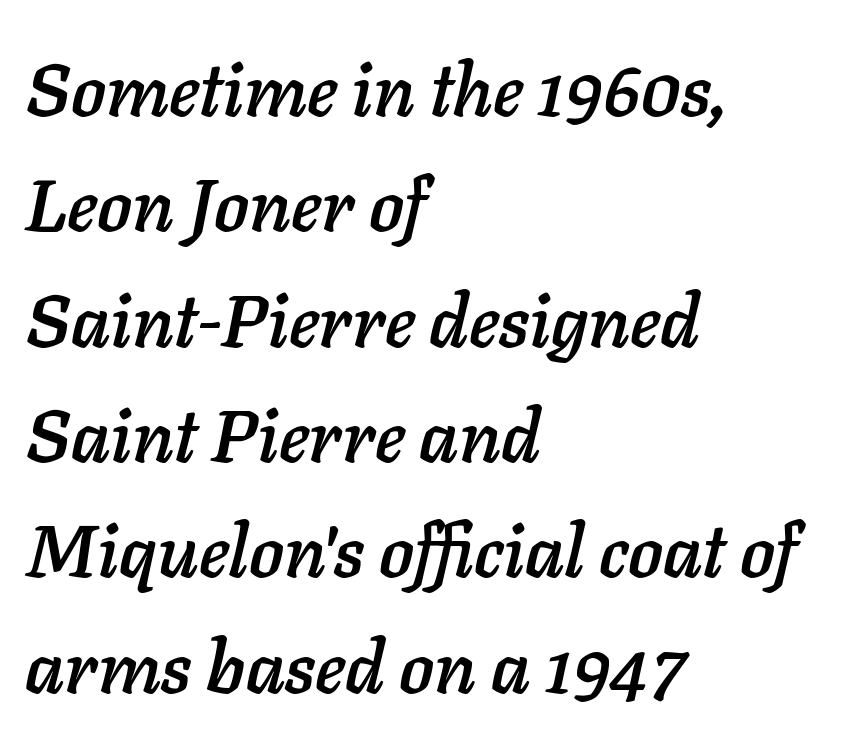
The face used here has a pronounced slope to its letters. How would I describe the line gaps? Plain and ordinary. Here the designer chose a conventional face with non-uniform glyph widths. In CSS terms this would be text-align: left. This rendering features lettering with no underline.
